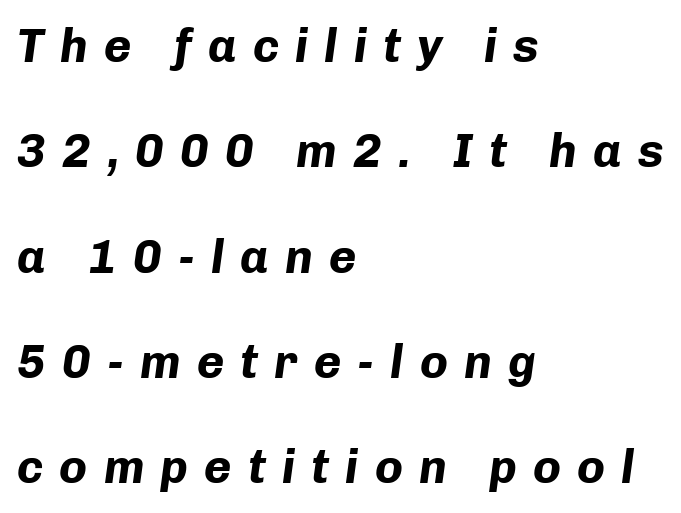
Honestly, the rows look like they've been pulled way apart. The horizontal fit of the characters is loose and conspicuously gappy. The lettering tilts uniformly, giving the passage an italic look. Lines of text with bare space underneath. These lines are rendered in a variable-pitch font.
